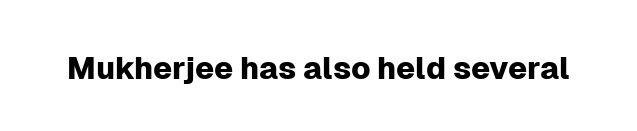
{"serif": "no", "italic": "no", "width": "normal", "stroke_contrast": "low", "x_height": "medium", "monospaced": "no", "underline": "no", "letter_spacing": "normal", "letter_spacing_em": 0.0, "glyph_px": 31}
